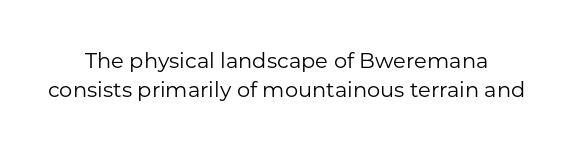
The image shows 21 px text type, upright; set normal line spacing (1.37x), normal letter spacing, not underlined.
